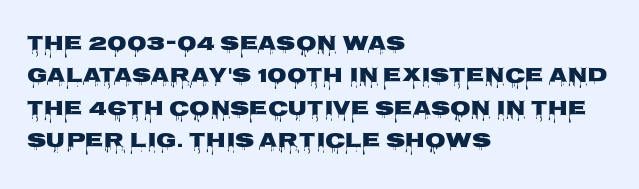
{"italic": "no", "underline": "no", "align": "left", "line_spacing": "normal", "line_spacing_ratio": 1.54, "letter_spacing": "normal", "letter_spacing_em": 0.0, "glyph_px": 21}
